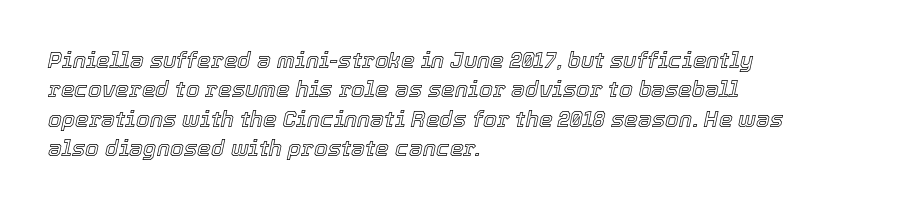
Nothing unusual about the tracking: characters are spaced as the font intends. Beneath every word, the page is bare. The designer left line spacing at the default. In CSS terms this would be text-align: left. The rendering applies a slant to the glyphs.
